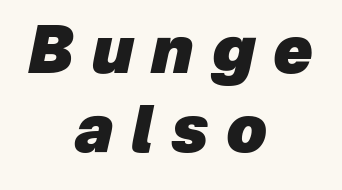
{"italic": "yes", "lean": "right", "slant_degrees": 12, "bold": "yes", "weight": "heavy", "width": "normal", "stroke_contrast": "low", "x_height": "medium", "monospaced": "no", "underline": "no", "align": "center", "line_spacing_ratio": 1.23, "letter_spacing": "wide", "letter_spacing_em": 0.28, "glyph_px": 64}
